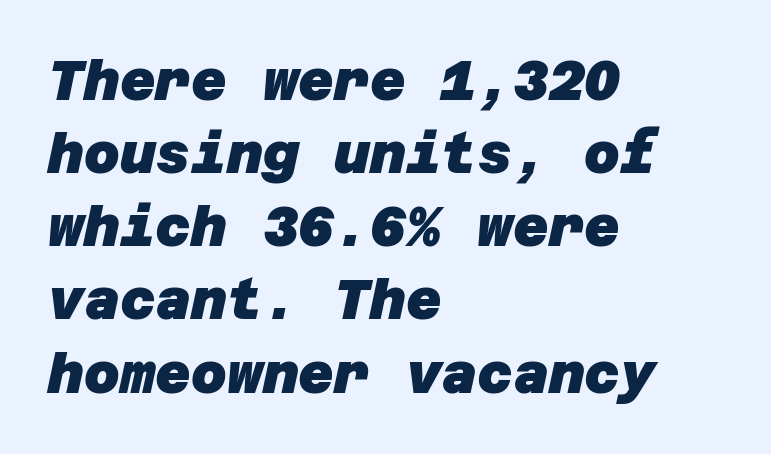
The image shows 55 px heavy sans-serif type; set left-aligned, normal line spacing (1.33x), normal letter spacing, not underlined; low stroke contrast and a large x-height.
